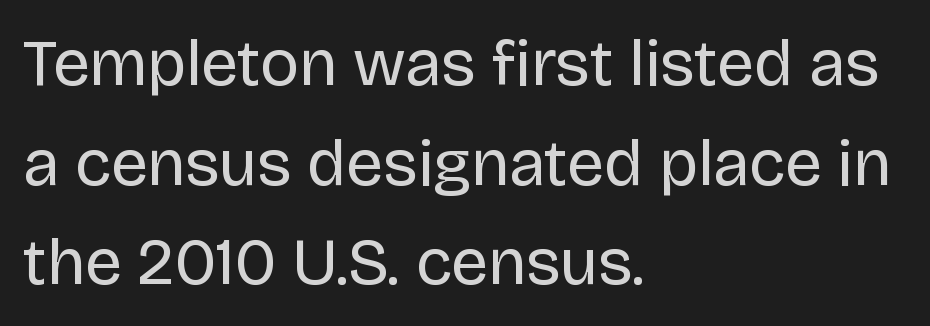
Q: Is the text bold? A: No.
Q: Is the text italic (slanted)? A: No, it is upright.
Q: Is the typeface a serif or a sans-serif typeface? A: Sans-serif.
Q: Is the text underlined? A: No.
Q: How is the paragraph aligned? A: Left-aligned.
Q: Is the spacing between letters normal or unusually wide? A: Normal.
Q: Is the spacing between lines tight, normal or loose? A: Normal.
Q: Width (condensed, normal, or wide)? A: Normal.
Q: Stroke contrast? A: Low.
Q: x-height? A: Large.
Q: Monospaced? A: No.
